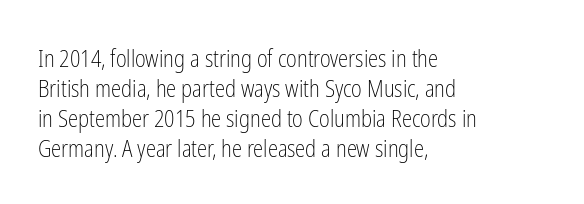
The lines are quadded left. The font sits on the lighter half of the weight spectrum, regular included. Tracking here is standard; glyphs follow each other at the usual distance. Italic? Not at all — the glyphs are vertical. Rule under the text: the space is simply empty.
